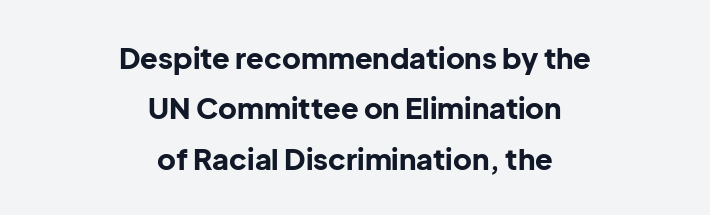
Q: Is the text bold? A: Yes.
Q: Is the text italic (slanted)? A: No, it is upright.
Q: Is the typeface a serif or a sans-serif typeface? A: Sans-serif.
Q: Is the text underlined? A: No.
Q: How is the paragraph aligned? A: Centered.
Q: Is the spacing between letters normal or unusually wide? A: Normal.
Q: Width (condensed, normal, or wide)? A: Normal.
Q: Stroke contrast? A: Low.
Q: x-height? A: Medium.
Q: Monospaced? A: No.
